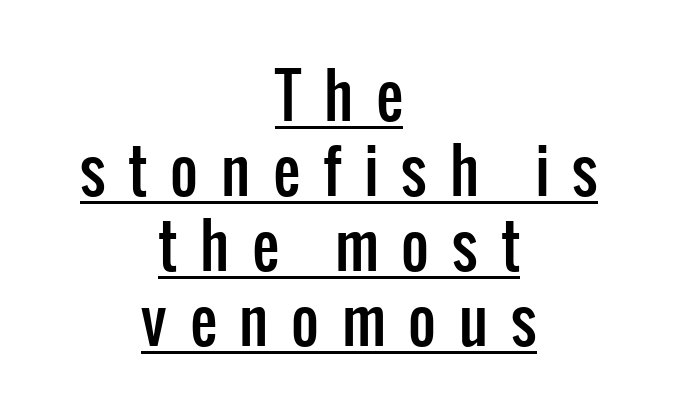
The image shows 60 px condensed sans-serif type, upright; set centered, normal line spacing (1.25x), unusually wide letter spacing (+0.38 em), underlined; low stroke contrast and a medium x-height.
